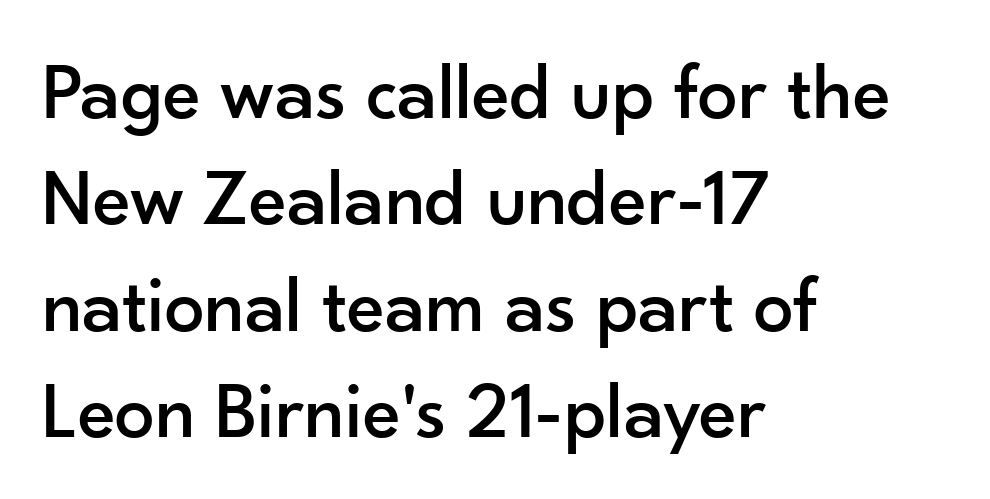
Nothing unusual about the tracking: characters are spaced as the font intends. Clear beneath every line of the passage. Unlike italic type, these characters show no tilt at all. The lines are quadded left. The designer went with a sans here, leaving each stem footless. The lines sit at an ordinary, default distance from one another.
